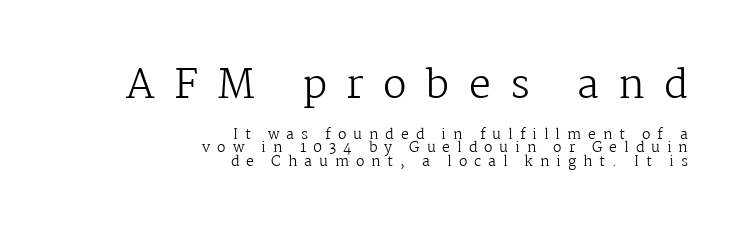
{"serif": "yes", "italic": "no", "bold": "no", "weight": "regular", "width": "normal", "stroke_contrast": "medium", "x_height": "medium", "monospaced": "no", "underline": "no", "align": "right", "line_spacing": "tight", "line_spacing_ratio": 0.96, "letter_spacing": "wide", "letter_spacing_em": 0.49, "larger_block": "first", "size_ratio": 2.79, "glyph_px": 39}
